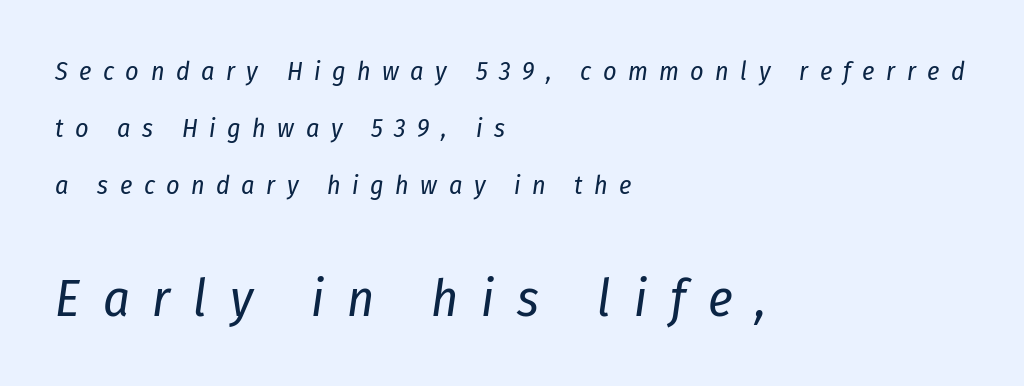
Q: Is the text bold? A: No.
Q: Is the text italic (slanted)? A: Yes, it leans right by about 8 degrees.
Q: Is the text underlined? A: No.
Q: How is the paragraph aligned? A: Left-aligned.
Q: Is the spacing between letters normal or unusually wide? A: Unusually wide.
Q: Is the spacing between lines tight, normal or loose? A: Loose.
Q: Which block of text is set in a larger size, the first (top) or the second (bottom)? A: The second (bottom) one.
Q: Width (condensed, normal, or wide)? A: Condensed.
Q: Stroke contrast? A: Low.
Q: x-height? A: Medium.
Q: Monospaced? A: No.
